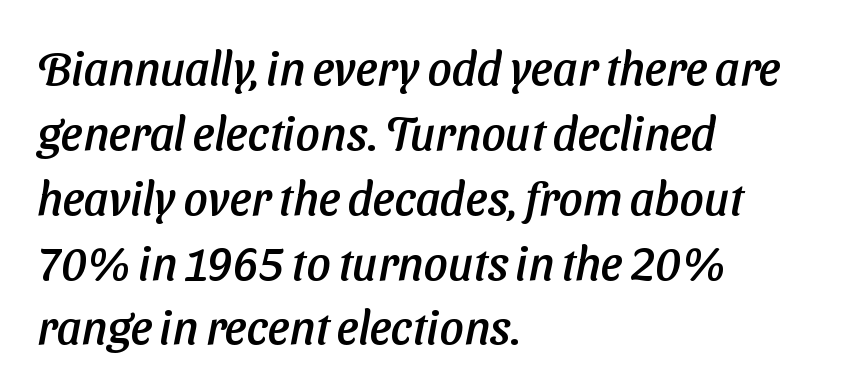
{"serif": "no", "width": "normal", "stroke_contrast": "low", "x_height": "medium", "monospaced": "no", "underline": "no", "align": "left", "line_spacing": "normal", "line_spacing_ratio": 1.38, "letter_spacing": "normal", "letter_spacing_em": 0.0, "glyph_px": 47}
